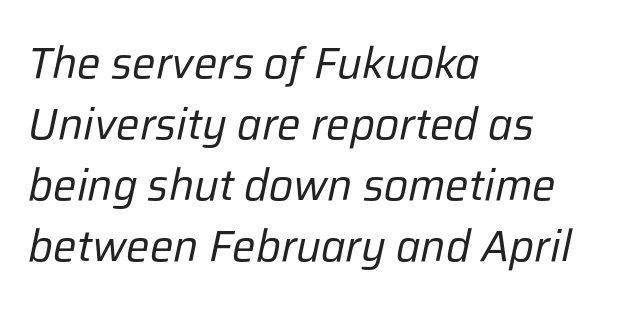
Q: Is the text bold? A: No.
Q: Is the text italic (slanted)? A: Yes, it leans right by about 12 degrees.
Q: Is the text underlined? A: No.
Q: How is the paragraph aligned? A: Left-aligned.
Q: Is the spacing between letters normal or unusually wide? A: Normal.
Q: Is the spacing between lines tight, normal or loose? A: Normal.
Q: Width (condensed, normal, or wide)? A: Normal.
Q: Stroke contrast? A: Low.
Q: x-height? A: Medium.
Q: Monospaced? A: No.
